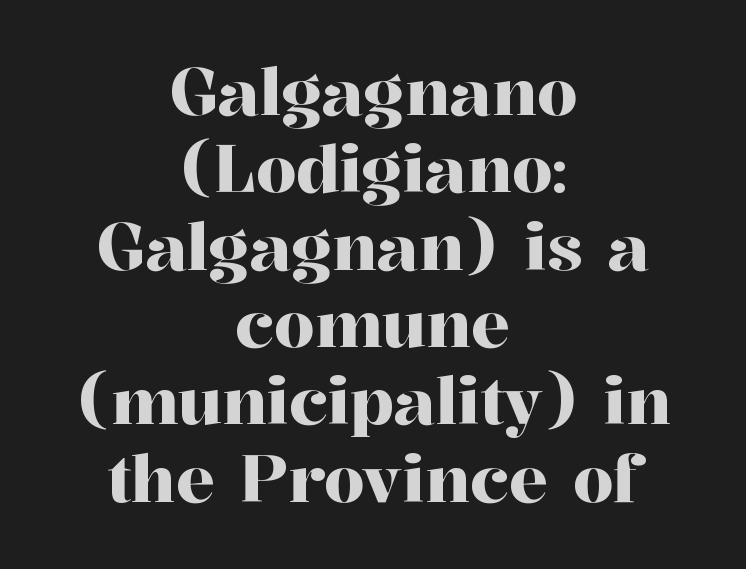
{"serif": "yes", "italic": "no", "width": "normal", "stroke_contrast": "high", "x_height": "medium", "monospaced": "no", "underline": "no", "align": "center", "line_spacing_ratio": 1.19, "letter_spacing": "normal", "letter_spacing_em": 0.0, "glyph_px": 65}
